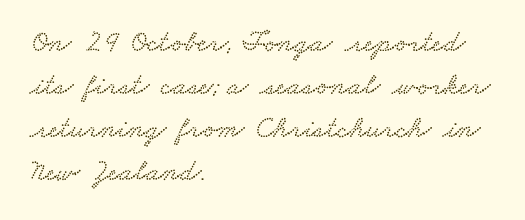
The image shows 30 px wide serif type; set left-aligned, normal line spacing (1.43x), normal letter spacing, not underlined; low stroke contrast and a small x-height.
